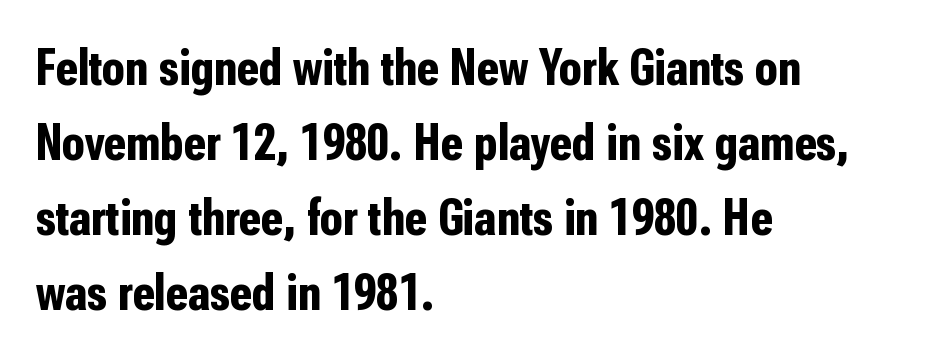
Q: Is the text bold? A: Yes.
Q: Is the text italic (slanted)? A: No, it is upright.
Q: Is the typeface a serif or a sans-serif typeface? A: Sans-serif.
Q: Is the text underlined? A: No.
Q: How is the paragraph aligned? A: Left-aligned.
Q: Is the spacing between letters normal or unusually wide? A: Normal.
Q: Is the spacing between lines tight, normal or loose? A: Normal.
Q: Width (condensed, normal, or wide)? A: Condensed.
Q: Stroke contrast? A: Low.
Q: x-height? A: Medium.
Q: Monospaced? A: No.
